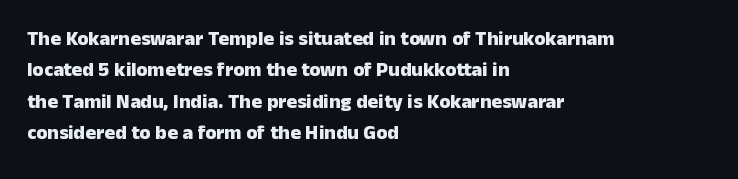
The image shows 20 px bold type, upright; set left-aligned, normal line spacing (1.57x), normal letter spacing, not underlined.
